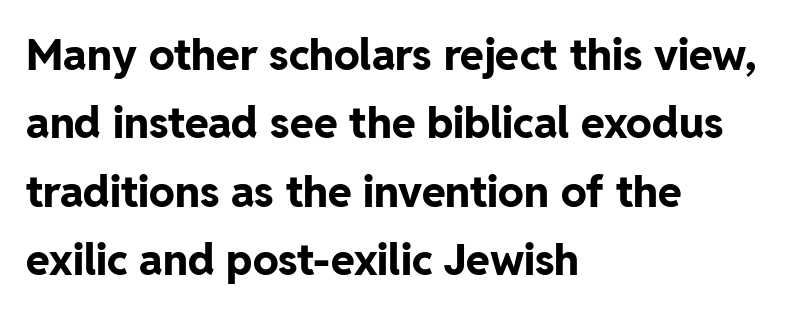
Q: Is the text bold? A: Yes.
Q: Is the text italic (slanted)? A: No, it is upright.
Q: Is the typeface a serif or a sans-serif typeface? A: Sans-serif.
Q: Is the text underlined? A: No.
Q: How is the paragraph aligned? A: Left-aligned.
Q: Is the spacing between letters normal or unusually wide? A: Normal.
Q: Is the spacing between lines tight, normal or loose? A: Normal.
Q: Width (condensed, normal, or wide)? A: Normal.
Q: Stroke contrast? A: Low.
Q: x-height? A: Medium.
Q: Monospaced? A: No.
